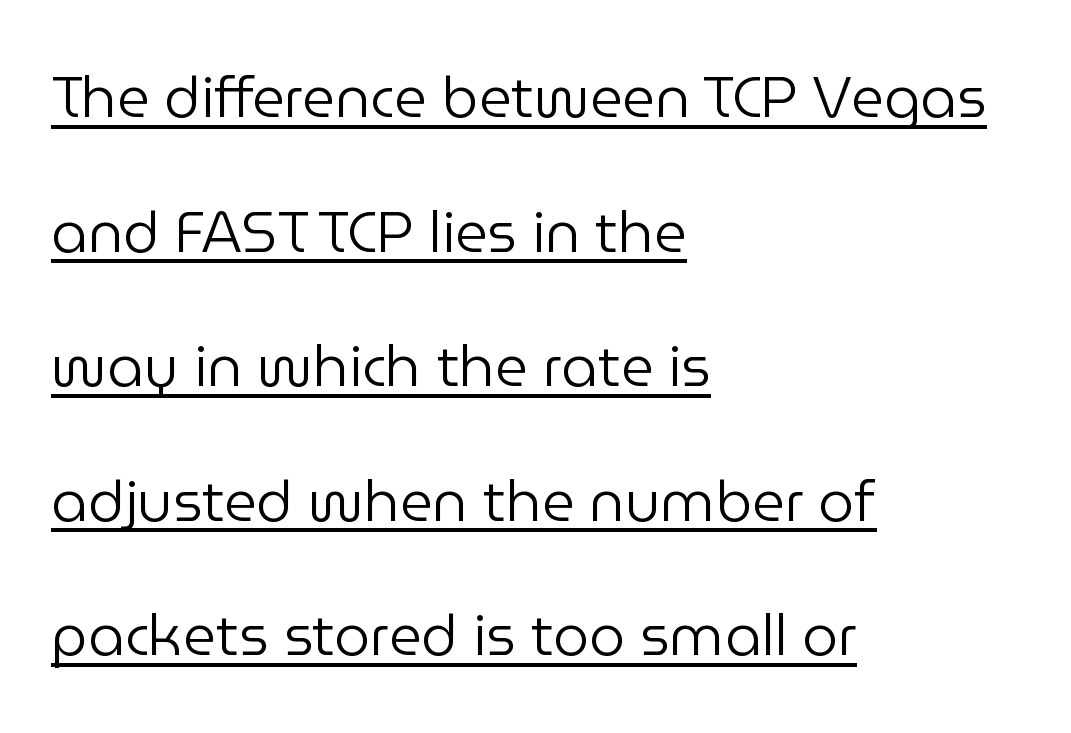
Is the block centered? No — it sits flush against the left margin. Decoration check: the copy is underlined. This reads as an unemphasized weight, regular at the heaviest. Is there much room between lines? Yes — plenty of vertical air separates them. Italic: no, the glyphs are upright roman. You could call the tracking neutral — neither tight nor loose.
